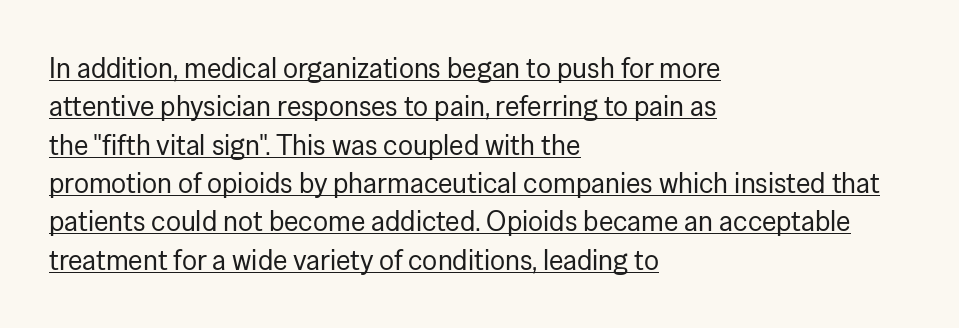
The image shows 28 px regular-weight sans-serif type, upright; set left-aligned, normal line spacing (1.37x), normal letter spacing, underlined; low stroke contrast and a medium x-height.
